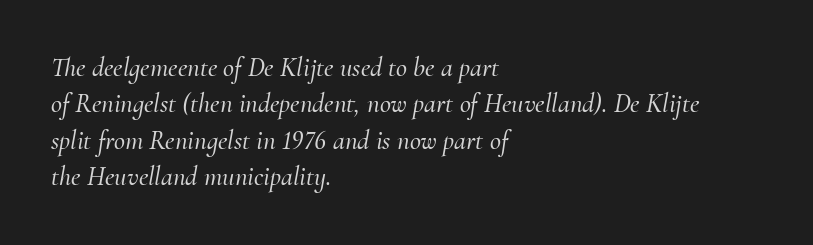
{"italic": "yes", "lean": "right", "slant_degrees": 10, "underline": "no", "align": "left", "line_spacing": "normal", "line_spacing_ratio": 1.35, "letter_spacing": "normal", "letter_spacing_em": 0.0, "glyph_px": 27}
